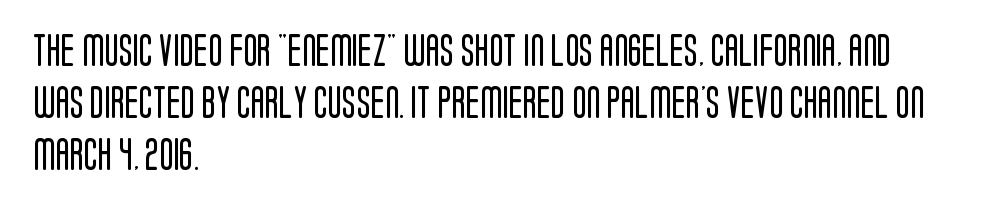
The typeface chosen for these lines omits serifs. What stands out about the letter spacing? Nothing — it is the standard amount. Posture: upright roman. Bold? No — there's no thickening of the strokes. These lines stack with their left ends in a neat column. The space between consecutive lines is moderate.
